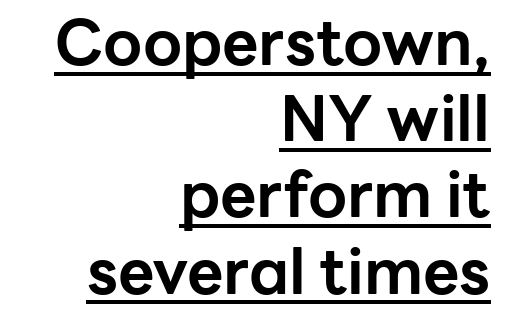
{"serif": "no", "italic": "no", "bold": "yes", "weight": "bold", "width": "normal", "stroke_contrast": "low", "x_height": "medium", "monospaced": "no", "underline": "yes", "align": "right", "line_spacing_ratio": 1.21, "letter_spacing": "normal", "letter_spacing_em": 0.0, "glyph_px": 63}
